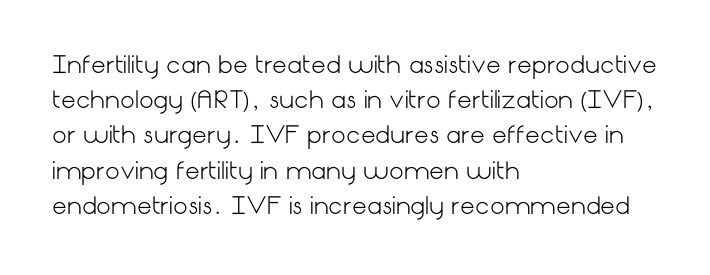
{"italic": "no", "bold": "no", "underline": "no", "align": "left", "line_spacing": "normal", "line_spacing_ratio": 1.53, "letter_spacing": "normal", "letter_spacing_em": 0.0, "glyph_px": 23}
